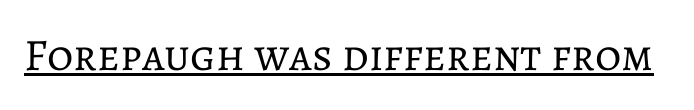
Does the lettering tilt? It doesn't — this is upright. Does extra space separate the letters? No, they use regular spacing. You could not count columns in this text — the font is proportionally spaced. Caption: face not bold, strokes unweighted.
